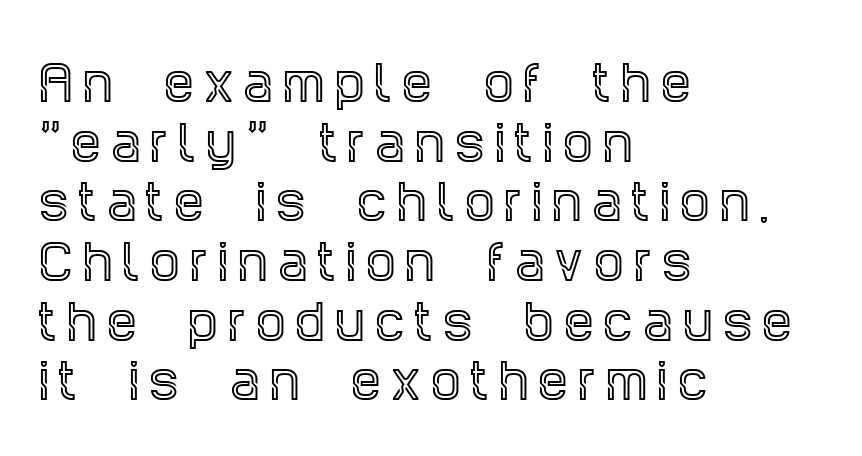
Does the leading feel generous? No, just average. Which margin do the lines hug? The left one — the right edge is uneven. Posture: straight, roman, zero tilt. The type family on display is of the serif kind. The baseline area is clear.
